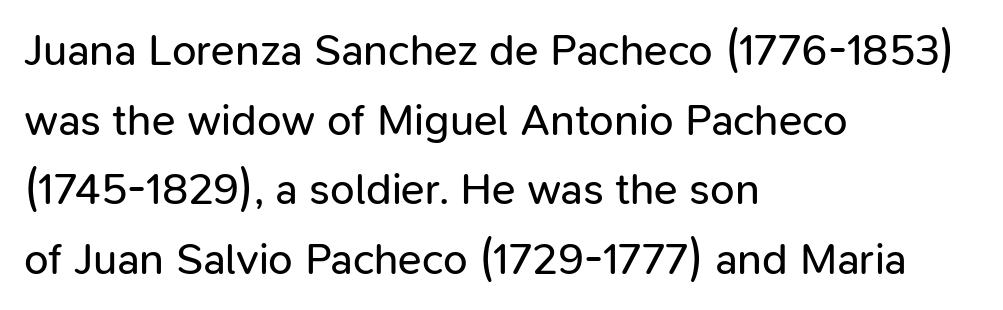
It's the straight-up-and-down kind of type. Examine the stroke ends and you'll find no serifs. Just letters on the line, the space beneath them empty. These lines keep a tight, regular rhythm from letter to letter.
